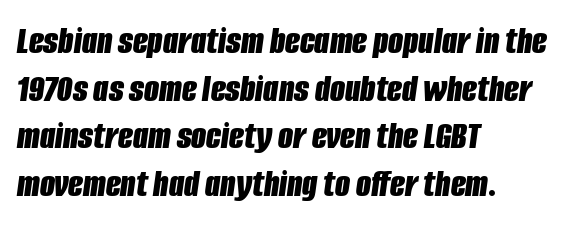
The image shows 39 px bold, condensed type, italic (leaning right); set left-aligned, line spacing 1.22x, normal letter spacing, not underlined; low stroke contrast and a large x-height.
